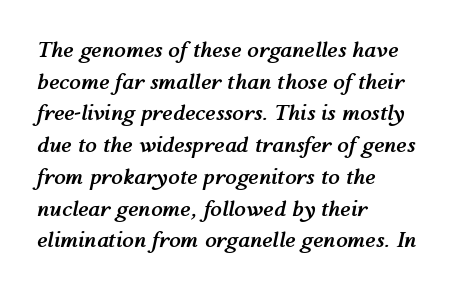
The image shows 21 px bold type, italic (leaning right); set left-aligned, normal line spacing (1.51x), normal letter spacing, not underlined.
